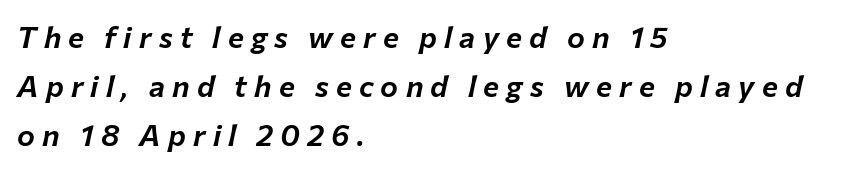
The area under the type is left untouched. Each letter keeps its own natural width here, so spacing adapts to shape. Quick note: interline space is typical. Display-style spreading of the glyphs; the letterfit is very open. Posture: slanted.
